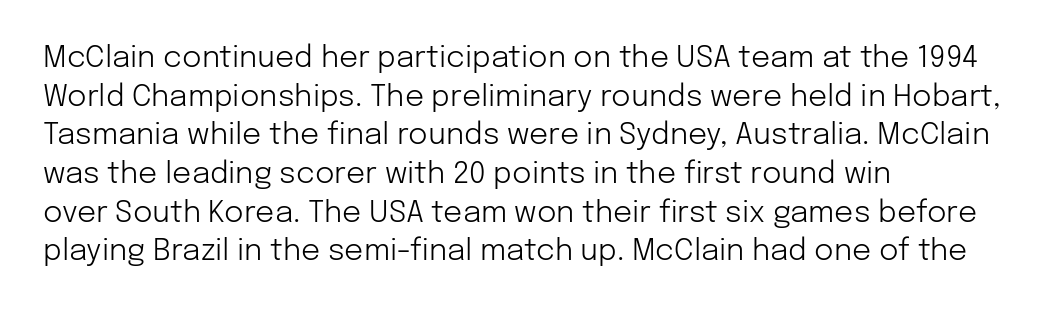
Here the designer chose a conventional face with non-uniform glyph widths. Plain, unruled lines of type. All the whitespace from short lines collects on the right. Note: no serifs on the glyphs. Characters follow at the spacing the type designer built in.
